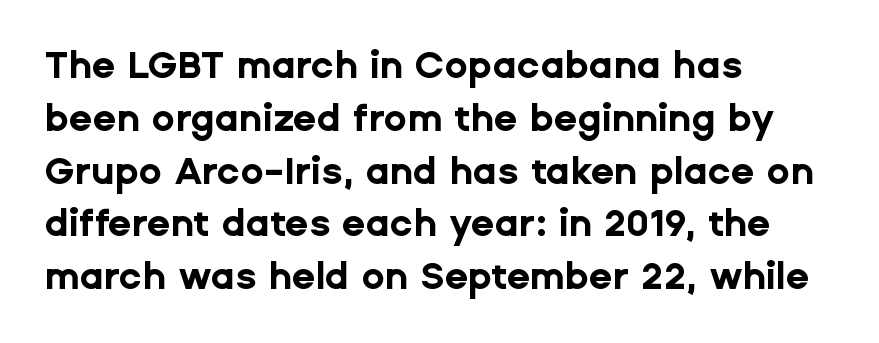
The image shows 38 px bold sans-serif type, upright; set left-aligned, normal line spacing (1.39x), normal letter spacing, not underlined; low stroke contrast and a medium x-height.
